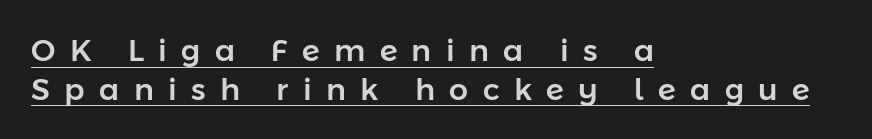
Q: Is the text italic (slanted)? A: No, it is upright.
Q: Is the typeface a serif or a sans-serif typeface? A: Sans-serif.
Q: Is the text underlined? A: Yes.
Q: How is the paragraph aligned? A: Left-aligned.
Q: Is the spacing between letters normal or unusually wide? A: Unusually wide.
Q: Is the spacing between lines tight, normal or loose? A: Normal.
Q: Width (condensed, normal, or wide)? A: Normal.
Q: Stroke contrast? A: Low.
Q: x-height? A: Medium.
Q: Monospaced? A: No.
